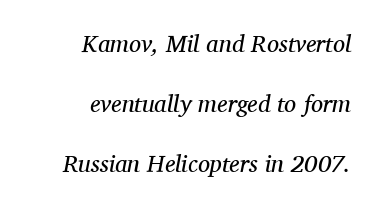
Q: Is the text bold? A: No.
Q: Is the text italic (slanted)? A: Yes, it leans right by about 11 degrees.
Q: Is the text underlined? A: No.
Q: How is the paragraph aligned? A: Right-aligned.
Q: Is the spacing between letters normal or unusually wide? A: Normal.
Q: Is the spacing between lines tight, normal or loose? A: Loose.
